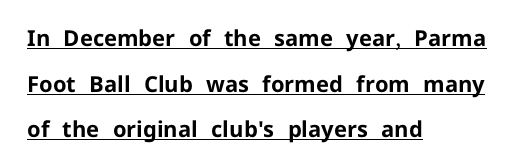
{"italic": "no", "bold": "yes", "underline": "yes", "align": "left", "line_spacing": "loose", "line_spacing_ratio": 2.07, "letter_spacing": "normal", "letter_spacing_em": 0.0, "glyph_px": 22}
